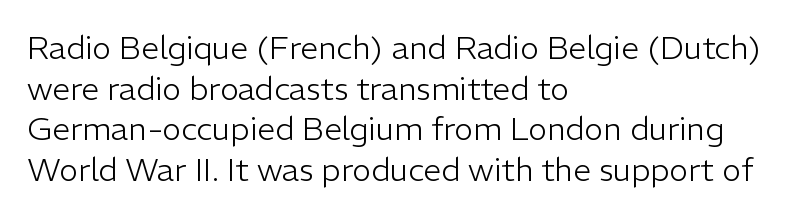
The image shows 32 px light sans-serif type, upright; set left-aligned, normal line spacing (1.27x), normal letter spacing, not underlined; low stroke contrast and a medium x-height.
